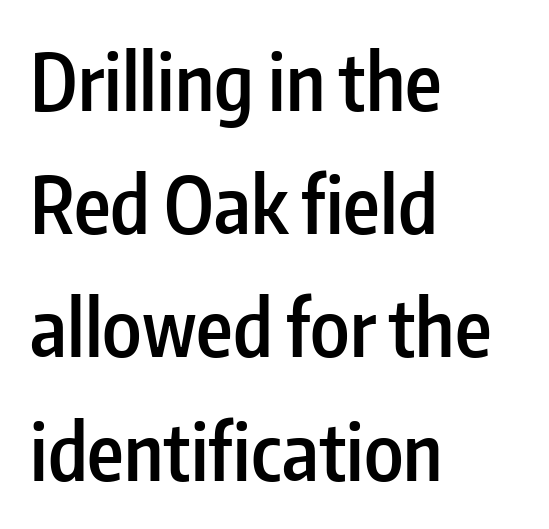
The image shows 78 px semibold, condensed sans-serif type, upright; set left-aligned, normal line spacing (1.58x), normal letter spacing, not underlined; low stroke contrast and a medium x-height.
